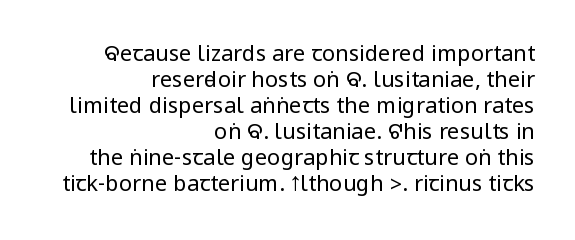
When letters stand straight like this, we call the style roman or upright. Where is the straight margin? On the right. No extra tracking has been applied to these lines. The weight tops out at a normal text grade. Beneath every word, the page is bare.
